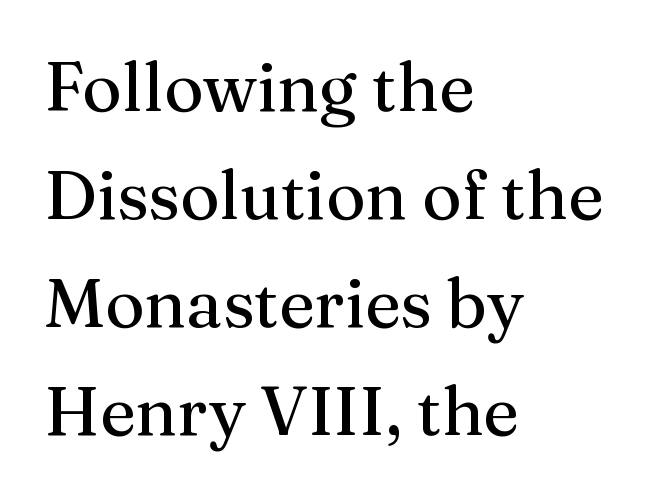
A typesetter would mark this as roman, not italic. Note the varied advance widths — an 'i' is clearly narrower than an 'm'. Horizontal bands of white between lines are of average thickness. The strip under each line holds only bare page.
